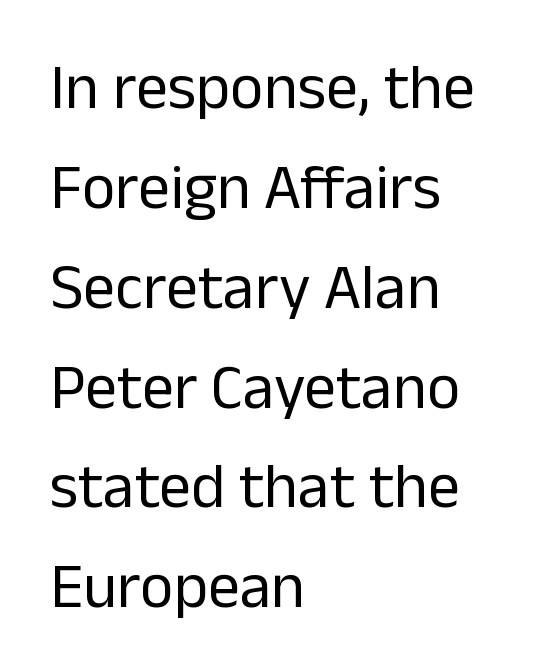
The image shows 64 px regular-weight sans-serif type, upright; set left-aligned, normal line spacing (1.56x), normal letter spacing, not underlined; low stroke contrast and a medium x-height.
